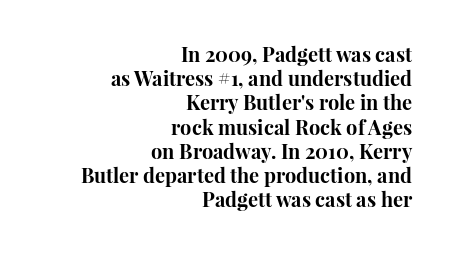
The image shows 20 px bold type, upright; set right-aligned, line spacing 1.21x, normal letter spacing, not underlined.
